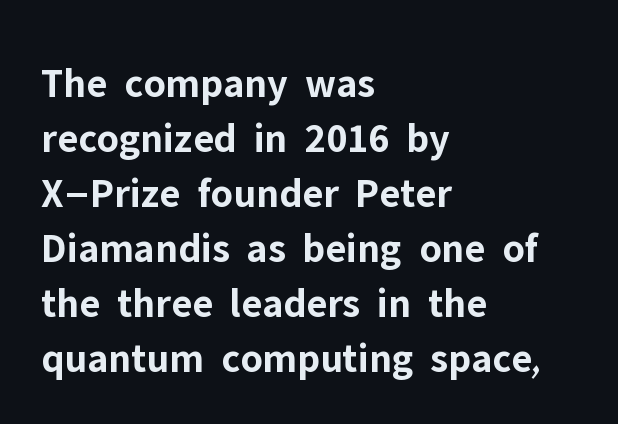
Q: Is the text bold? A: Yes.
Q: Is the text italic (slanted)? A: No, it is upright.
Q: Is the typeface a serif or a sans-serif typeface? A: Sans-serif.
Q: Is the text underlined? A: No.
Q: How is the paragraph aligned? A: Left-aligned.
Q: Is the spacing between letters normal or unusually wide? A: Normal.
Q: Is the spacing between lines tight, normal or loose? A: Normal.
Q: Width (condensed, normal, or wide)? A: Normal.
Q: Stroke contrast? A: Low.
Q: x-height? A: Medium.
Q: Monospaced? A: No.
